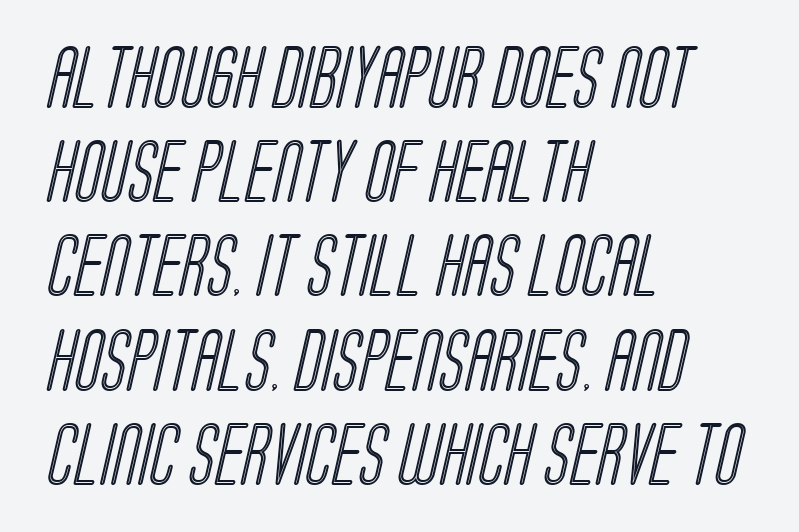
Q: Is the text underlined? A: No.
Q: How is the paragraph aligned? A: Left-aligned.
Q: Is the spacing between letters normal or unusually wide? A: Normal.
Q: Is the spacing between lines tight, normal or loose? A: Normal.
Q: Width (condensed, normal, or wide)? A: Condensed.
Q: x-height? A: Large.
Q: Monospaced? A: No.
